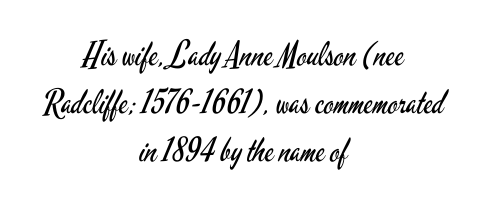
Bare-footed words on every line. Character widths vary here, with narrow letters taking less room than wide ones. A student would call this center alignment; a typographer would say set centered. The letterforms sit at book weight or below. The leading is moderate, giving the passage an even texture.
